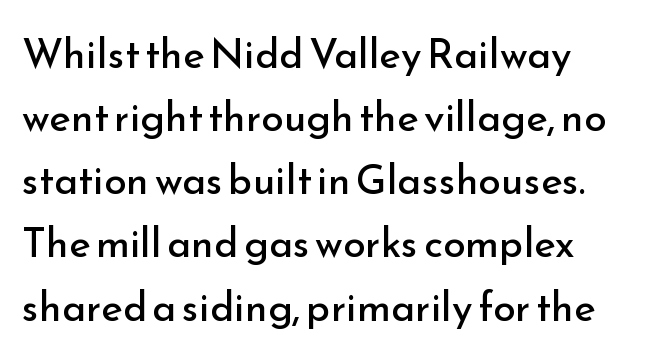
{"serif": "no", "italic": "no", "bold": "no", "weight": "regular", "width": "normal", "stroke_contrast": "low", "x_height": "small", "monospaced": "no", "underline": "no", "line_spacing": "normal", "line_spacing_ratio": 1.54, "letter_spacing": "normal", "letter_spacing_em": 0.0, "glyph_px": 41}
